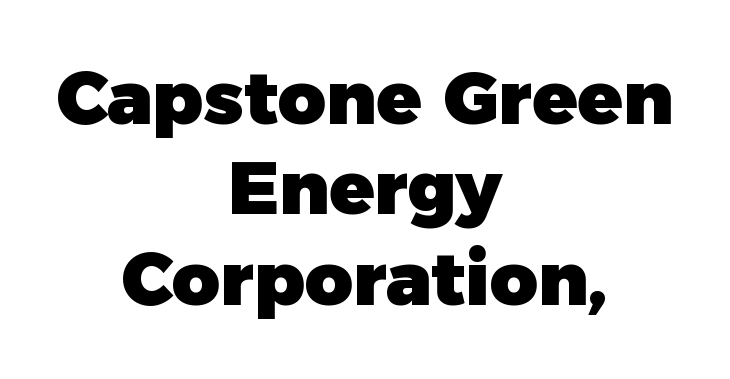
{"serif": "no", "bold": "yes", "weight": "heavy", "width": "normal", "x_height": "medium", "monospaced": "no", "underline": "no", "align": "center", "line_spacing_ratio": 1.22, "letter_spacing": "normal", "letter_spacing_em": 0.0, "glyph_px": 74}
